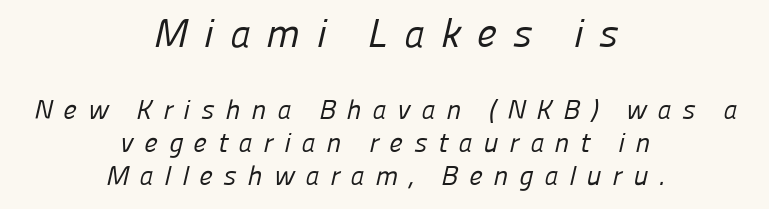
The image shows 40 px regular-weight sans-serif type; set centered, line spacing 1.22x, unusually wide letter spacing (+0.4 em), not underlined; the first (top) block is 1.48x larger; low stroke contrast and a medium x-height.
